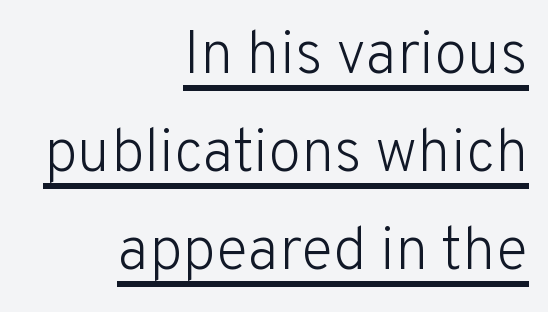
The image shows 60 px light sans-serif type, upright; set right-aligned, normal line spacing (1.63x), normal letter spacing, underlined; low stroke contrast and a medium x-height.
